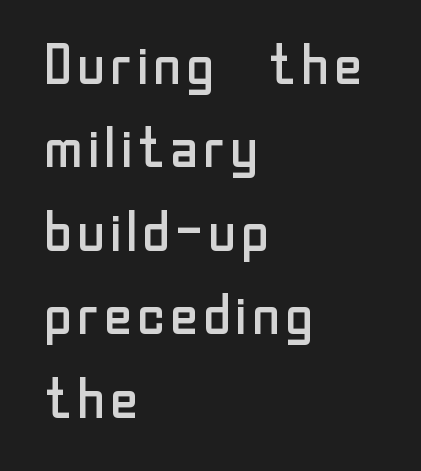
{"serif": "no", "italic": "no", "bold": "no", "weight": "regular", "width": "normal", "stroke_contrast": "low", "x_height": "medium", "monospaced": "no", "underline": "no", "align": "left", "line_spacing": "normal", "line_spacing_ratio": 1.49, "letter_spacing": "normal", "letter_spacing_em": 0.0, "glyph_px": 56}
